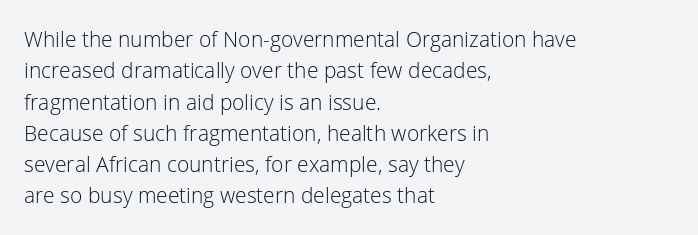
Q: Is the text bold? A: No.
Q: Is the text italic (slanted)? A: No, it is upright.
Q: Is the text underlined? A: No.
Q: How is the paragraph aligned? A: Left-aligned.
Q: Is the spacing between letters normal or unusually wide? A: Normal.
Q: Is the spacing between lines tight, normal or loose? A: Normal.
